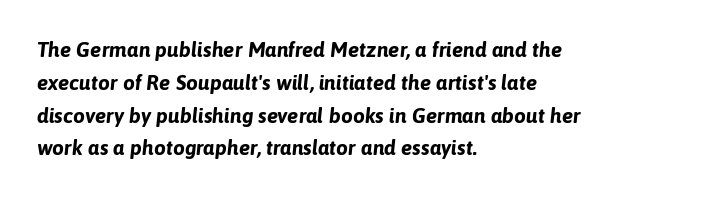
Q: Is the text bold? A: Yes.
Q: Is the text italic (slanted)? A: Yes, it leans right by about 6 degrees.
Q: Is the text underlined? A: No.
Q: How is the paragraph aligned? A: Left-aligned.
Q: Is the spacing between letters normal or unusually wide? A: Normal.
Q: Is the spacing between lines tight, normal or loose? A: Normal.
